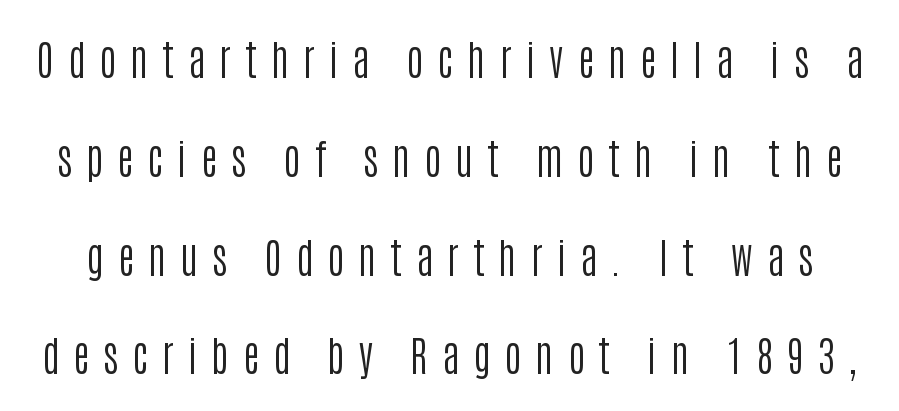
Loose tracking; the words dissolve into strings of separated letters. No feet cap the strokes, marking this as sans-serif type. These lines stand farther apart than default settings would place them. Stems here are at most as thick as an everyday book face.
